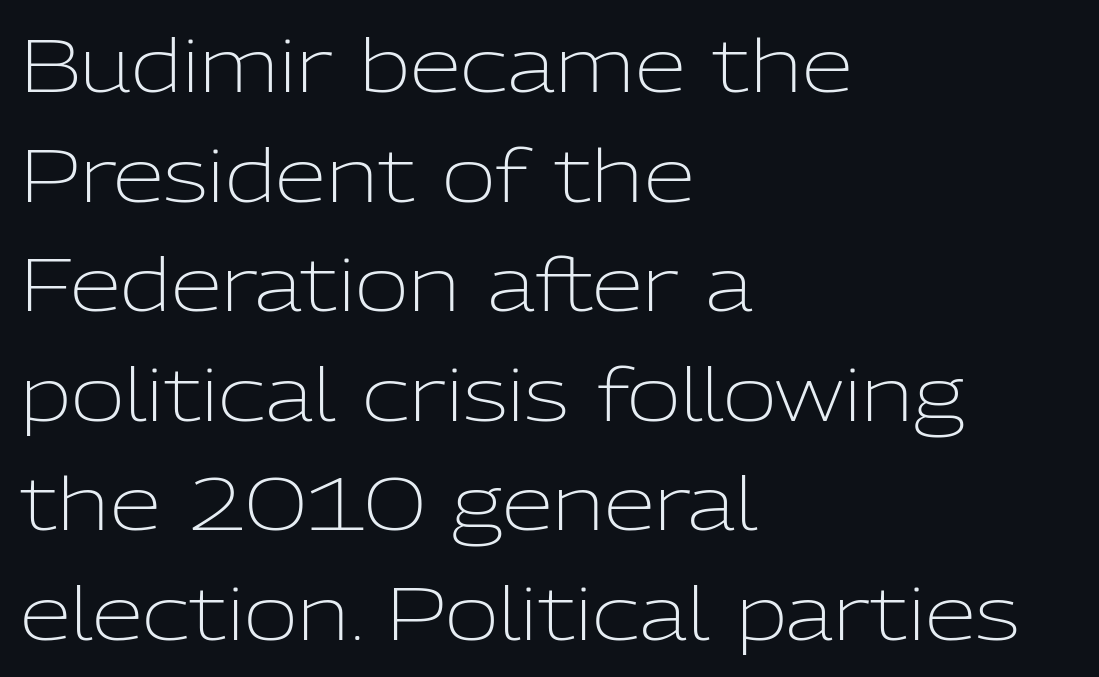
The image shows 74 px light sans-serif type, upright; set left-aligned, normal line spacing (1.48x), normal letter spacing, not underlined; low stroke contrast and a medium x-height.
